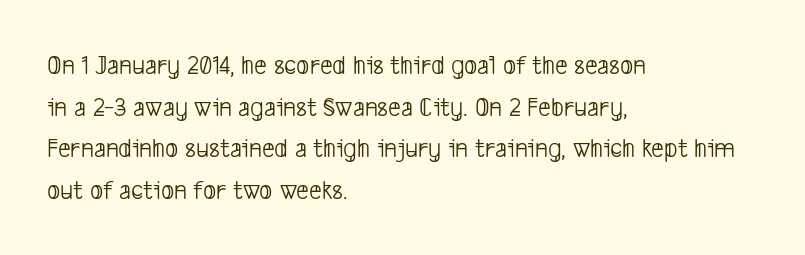
The image shows 28 px light, condensed sans-serif type; set left-aligned, normal line spacing (1.49x), normal letter spacing, not underlined; low stroke contrast and a medium x-height.
